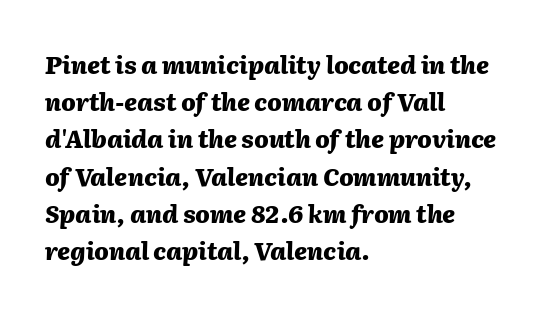
{"italic": "yes", "lean": "right", "slant_degrees": 2, "bold": "yes", "underline": "no", "align": "left", "line_spacing": "normal", "line_spacing_ratio": 1.55, "letter_spacing": "normal", "letter_spacing_em": 0.0, "glyph_px": 24}
